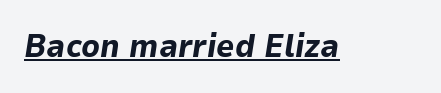
{"italic": "yes", "lean": "right", "slant_degrees": 9, "bold": "yes", "weight": "bold", "width": "normal", "stroke_contrast": "low", "x_height": "medium", "monospaced": "no", "underline": "yes", "letter_spacing": "normal", "letter_spacing_em": 0.0, "glyph_px": 32}
